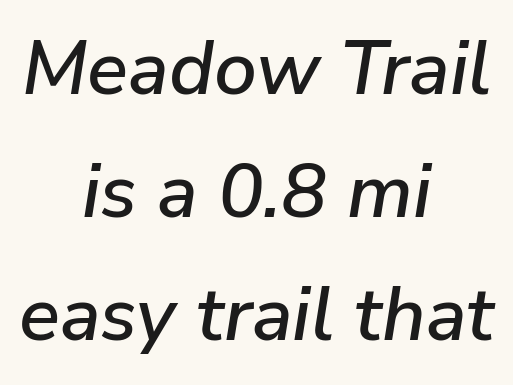
This sample has the flowing, uneven cadence of proportional lettering. Baseline-to-baseline distance is the conventional proportion of letter height. The passage shown is not underscored anywhere. The letters sit at their default tracking, neither squeezed nor spread. Horizontal alignment here is central, giving a formal, balanced look.
